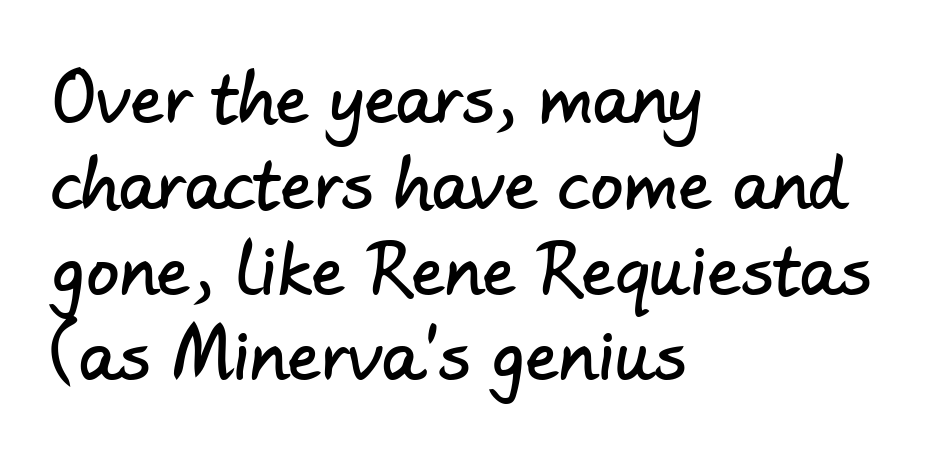
{"serif": "no", "width": "normal", "stroke_contrast": "low", "x_height": "small", "monospaced": "no", "underline": "no", "align": "left", "line_spacing": "normal", "line_spacing_ratio": 1.3, "letter_spacing": "normal", "letter_spacing_em": 0.0, "glyph_px": 66}
